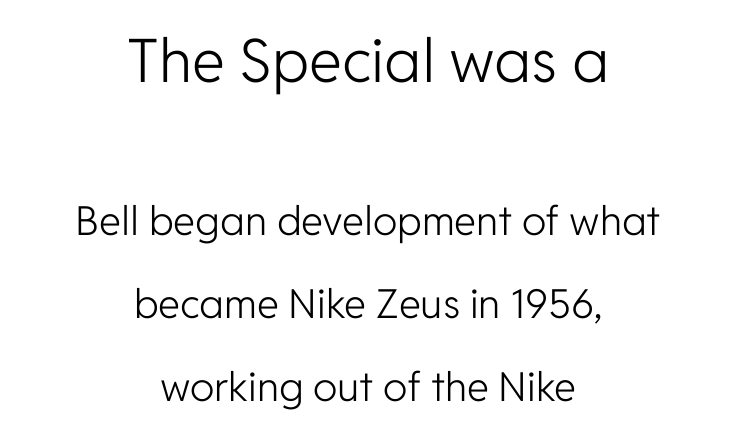
{"serif": "no", "italic": "no", "bold": "no", "weight": "light", "width": "normal", "stroke_contrast": "low", "x_height": "medium", "monospaced": "no", "underline": "no", "align": "center", "line_spacing": "loose", "line_spacing_ratio": 2.08, "letter_spacing": "normal", "letter_spacing_em": 0.0, "larger_block": "first", "size_ratio": 1.5, "glyph_px": 60}
